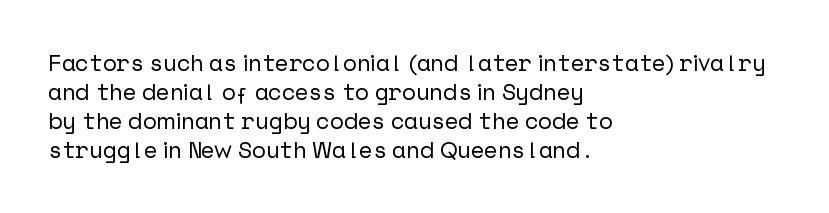
Q: Is the text italic (slanted)? A: No, it is upright.
Q: Is the text underlined? A: No.
Q: How is the paragraph aligned? A: Left-aligned.
Q: Is the spacing between letters normal or unusually wide? A: Normal.
Q: Is the spacing between lines tight, normal or loose? A: Normal.
